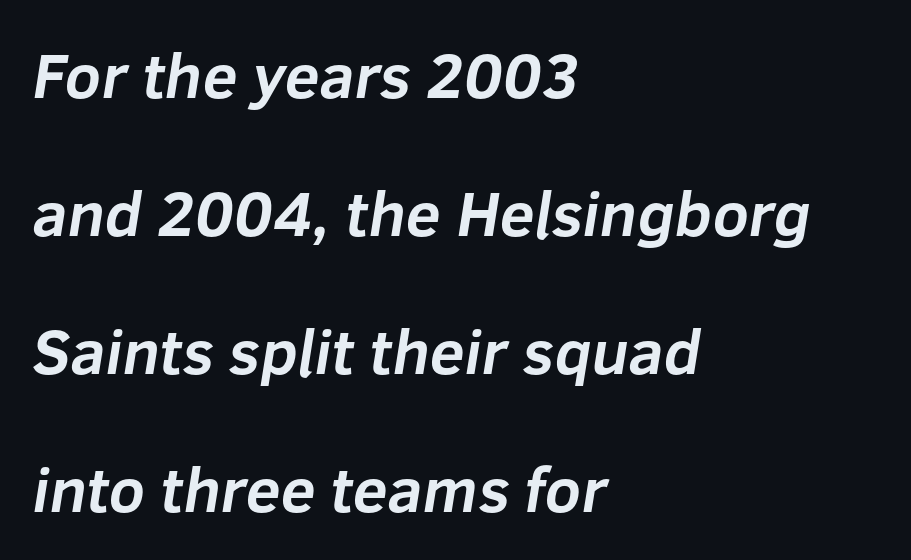
{"serif": "no", "bold": "yes", "weight": "bold", "width": "normal", "stroke_contrast": "low", "x_height": "medium", "monospaced": "no", "underline": "no", "align": "left", "line_spacing": "loose", "line_spacing_ratio": 2.19, "letter_spacing": "normal", "letter_spacing_em": 0.0, "glyph_px": 63}
